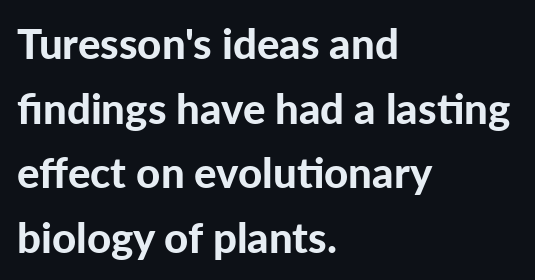
Does the lettering tilt? It doesn't — this is upright. Each new line begins a customary step beneath the previous one. Each line starts at the same left margin while the right side varies. Every letter is thick-stroked: bold, no question. Bare-footed words on every line.
